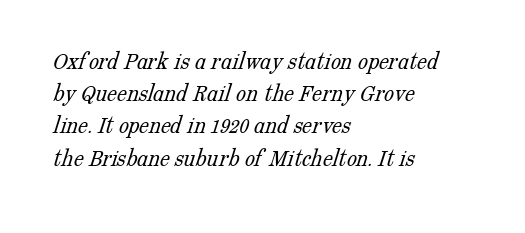
The image shows 25 px text type; set left-aligned, normal line spacing (1.29x), normal letter spacing, not underlined.
